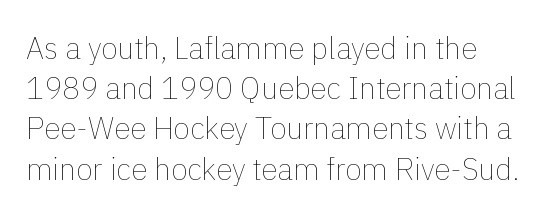
{"italic": "no", "bold": "no", "weight": "thin", "width": "normal", "stroke_contrast": "low", "x_height": "medium", "monospaced": "no", "underline": "no", "line_spacing": "normal", "line_spacing_ratio": 1.34, "letter_spacing": "normal", "letter_spacing_em": 0.0, "glyph_px": 30}
